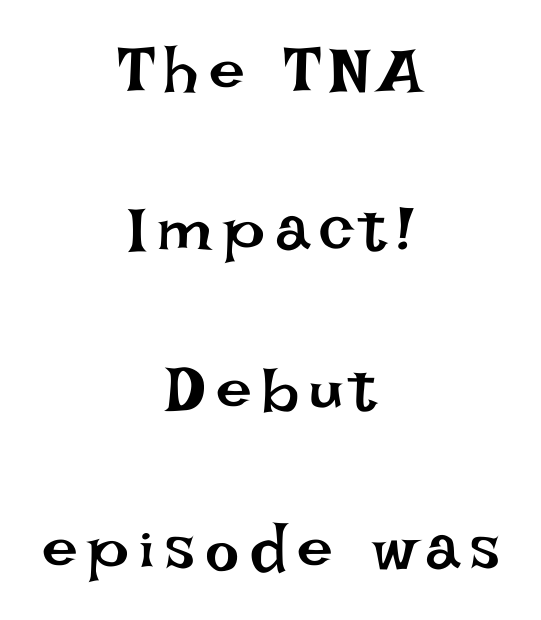
The image shows 64 px regular-weight type, upright; set centered, loose line spacing (2.49x), not underlined; low stroke contrast and a large x-height.
